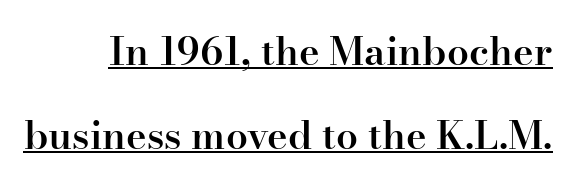
{"serif": "yes", "italic": "no", "bold": "semi", "weight": "semibold", "width": "normal", "stroke_contrast": "high", "x_height": "small", "monospaced": "no", "underline": "yes", "align": "right", "line_spacing": "loose", "line_spacing_ratio": 2.15, "letter_spacing": "normal", "letter_spacing_em": 0.0, "glyph_px": 39}
